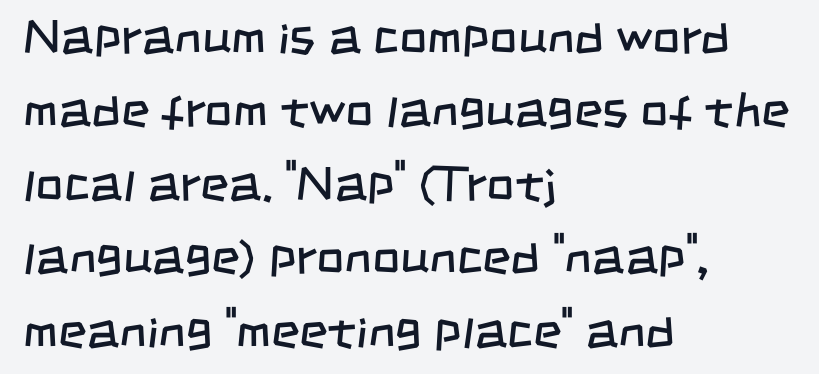
Q: Is the text bold? A: No.
Q: Is the typeface a serif or a sans-serif typeface? A: Sans-serif.
Q: Is the text underlined? A: No.
Q: How is the paragraph aligned? A: Left-aligned.
Q: Is the spacing between letters normal or unusually wide? A: Normal.
Q: Is the spacing between lines tight, normal or loose? A: Normal.
Q: Width (condensed, normal, or wide)? A: Condensed.
Q: Stroke contrast? A: Low.
Q: x-height? A: Large.
Q: Monospaced? A: No.
